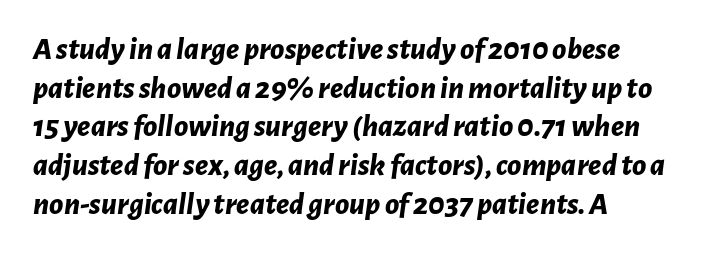
Looks like regular typesetting: each glyph gets only the width it needs. The face used here has the dense, thick strokes of a bold. Has an underline been added? It has not. An italicized treatment has been applied to the whole sample.
